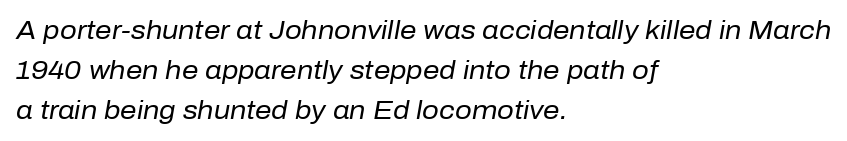
Normally led — the rows are evenly, conventionally spaced. The rendering anchors every line to the left-hand side. Characters follow at the spacing the type designer built in. An italicized treatment has been applied to the whole sample. Letters have the restrained weight of plain body copy at most.
